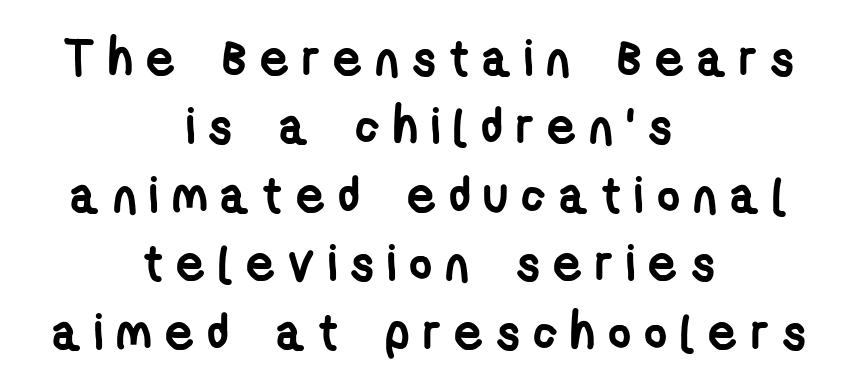
{"serif": "no", "bold": "yes", "weight": "semibold", "width": "condensed", "stroke_contrast": "low", "x_height": "medium", "monospaced": "no", "underline": "no", "align": "center", "line_spacing": "normal", "line_spacing_ratio": 1.37, "letter_spacing": "wide", "letter_spacing_em": 0.26, "glyph_px": 50}
